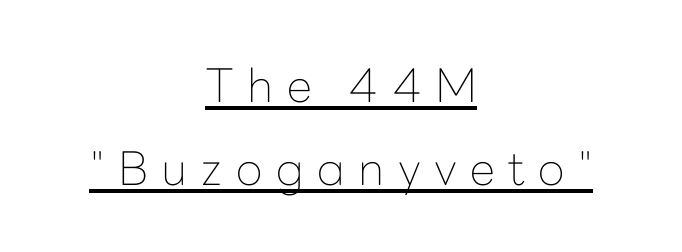
{"serif": "no", "italic": "no", "bold": "no", "weight": "thin", "width": "normal", "stroke_contrast": "low", "x_height": "medium", "monospaced": "no", "underline": "yes", "align": "center", "line_spacing_ratio": 1.81, "letter_spacing": "wide", "letter_spacing_em": 0.29, "glyph_px": 46}
